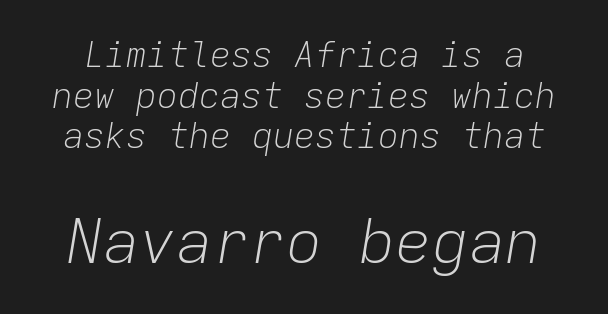
Q: Is the text bold? A: No.
Q: Is the text italic (slanted)? A: Yes, it leans right by about 9 degrees.
Q: Is the text underlined? A: No.
Q: Is the spacing between letters normal or unusually wide? A: Normal.
Q: Which block of text is set in a larger size, the first (top) or the second (bottom)? A: The second (bottom) one.
Q: Width (condensed, normal, or wide)? A: Normal.
Q: Stroke contrast? A: Low.
Q: x-height? A: Medium.
Q: Monospaced? A: Yes.
